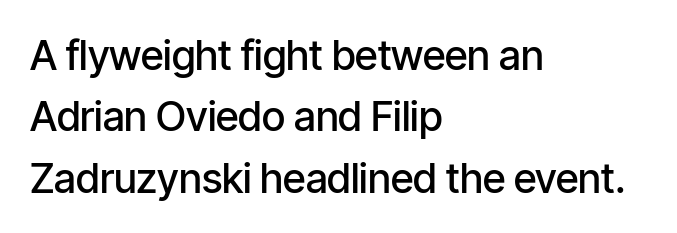
Q: Is the text bold? A: Semi-bold.
Q: Is the text italic (slanted)? A: No, it is upright.
Q: Is the typeface a serif or a sans-serif typeface? A: Sans-serif.
Q: Is the text underlined? A: No.
Q: How is the paragraph aligned? A: Left-aligned.
Q: Is the spacing between letters normal or unusually wide? A: Normal.
Q: Is the spacing between lines tight, normal or loose? A: Normal.
Q: Width (condensed, normal, or wide)? A: Condensed.
Q: Stroke contrast? A: Low.
Q: x-height? A: Medium.
Q: Monospaced? A: No.
